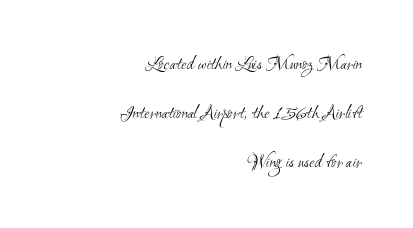
The image shows 20 px text type; set right-aligned, loose line spacing (2.45x), normal letter spacing, not underlined.
